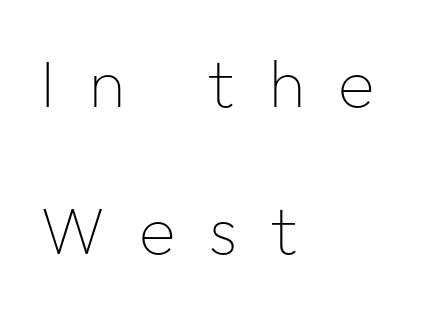
The image shows 67 px thin sans-serif type, upright; set left-aligned, loose line spacing (2.2x), unusually wide letter spacing (+0.5 em), not underlined; low stroke contrast and a medium x-height.
